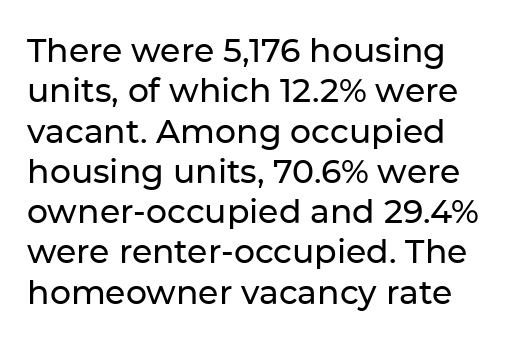
Anything drawn beneath the words? Only blank space. The passage shown is typed in a proportional face where columns would drift. Do the letters lean? They stand straight. Short note: letters normally spaced. The face used here is a sans, in the tradition of grotesques and geometrics. These lines stack with their left ends in a neat column.
